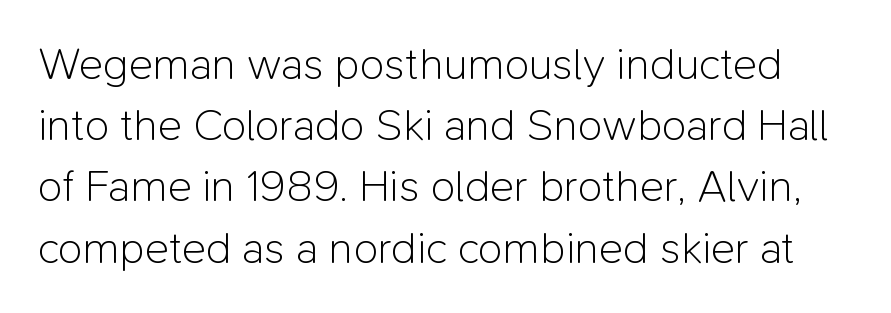
The image shows 45 px light sans-serif type, upright; set normal line spacing (1.36x), normal letter spacing, not underlined; low stroke contrast and a medium x-height.
